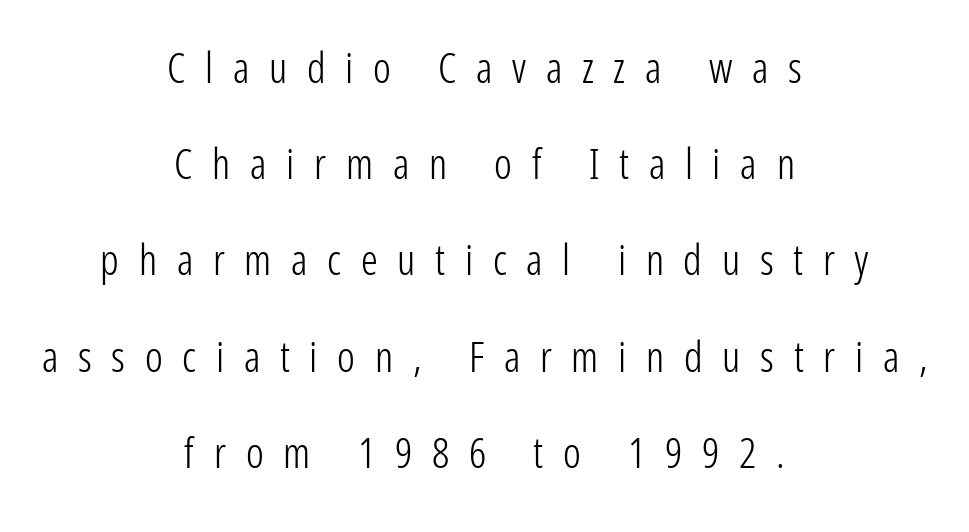
Q: Is the text bold? A: No.
Q: Is the text italic (slanted)? A: No, it is upright.
Q: Is the typeface a serif or a sans-serif typeface? A: Sans-serif.
Q: Is the text underlined? A: No.
Q: How is the paragraph aligned? A: Centered.
Q: Is the spacing between letters normal or unusually wide? A: Unusually wide.
Q: Is the spacing between lines tight, normal or loose? A: Loose.
Q: Width (condensed, normal, or wide)? A: Condensed.
Q: Stroke contrast? A: Low.
Q: x-height? A: Medium.
Q: Monospaced? A: No.
